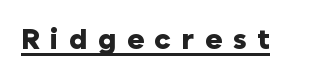
The image shows 29 px heavy sans-serif type, upright; set unusually wide letter spacing (+0.36 em), underlined; low stroke contrast and a medium x-height.
